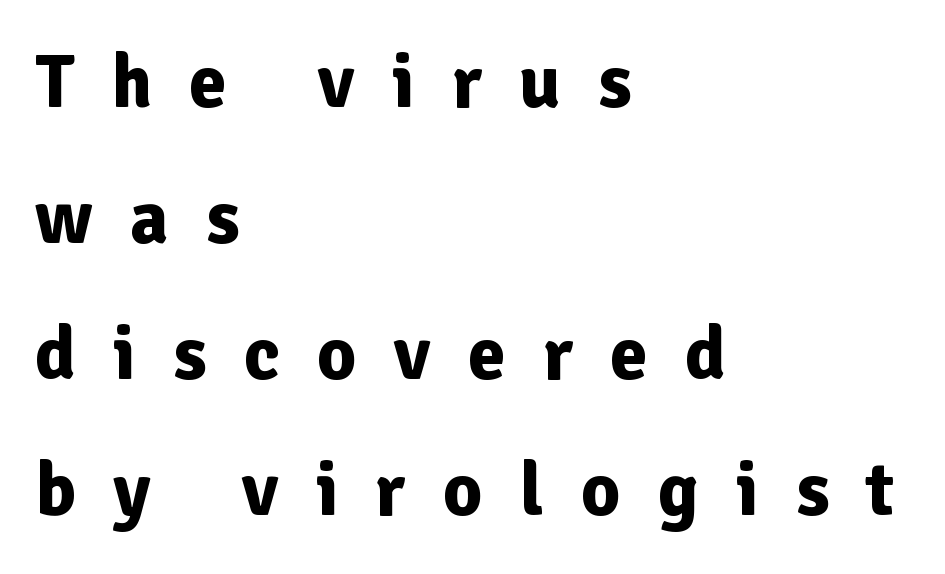
Caption: multi-line text, flush left, ragged right. Unlike italic type, these characters show no tilt at all. Clear beneath every line of the passage. Do the characters align in a grid? No, the font is proportional. Observe the absence of serifs on each vertical stroke in this sample.
